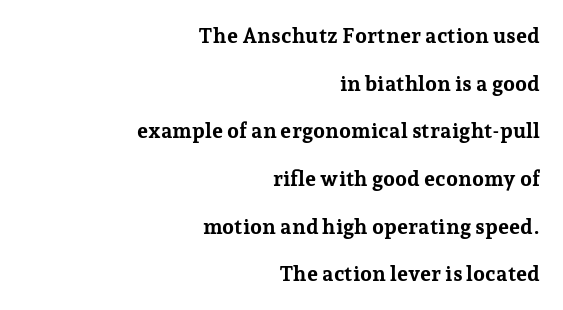
{"italic": "no", "bold": "yes", "underline": "no", "align": "right", "line_spacing": "loose", "line_spacing_ratio": 2.27, "letter_spacing": "normal", "letter_spacing_em": 0.0, "glyph_px": 21}
